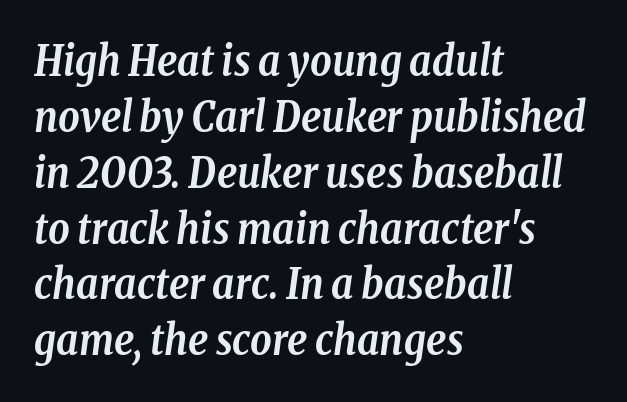
Strokes here are thick enough to call this a true bold. Characters follow at the spacing the type designer built in. Each letter keeps its own natural width here, so spacing adapts to shape. This is serif lettering, the kind often seen in printed books. Does the lettering tilt? It does — this is italic.
